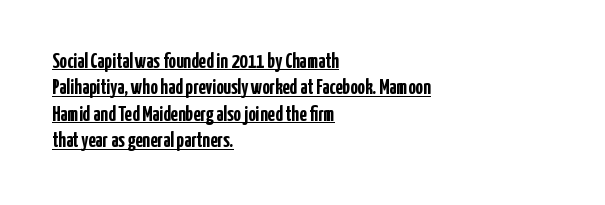
The image shows 21 px bold type, upright; set left-aligned, normal line spacing (1.26x), normal letter spacing, underlined.
